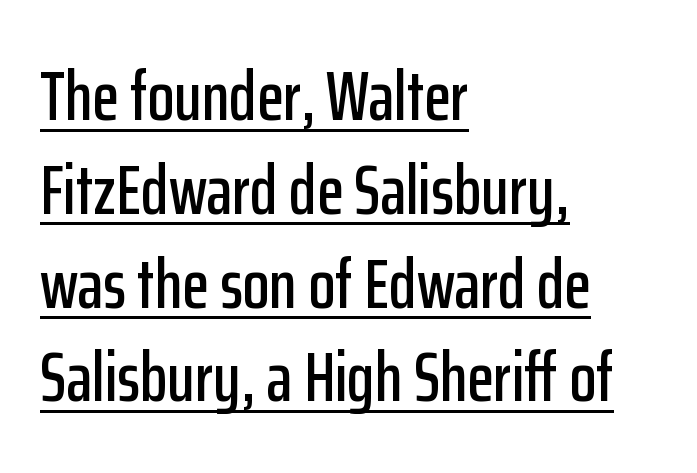
The image shows 70 px condensed sans-serif type, upright; set left-aligned, normal line spacing (1.34x), normal letter spacing, underlined; low stroke contrast and a medium x-height.
